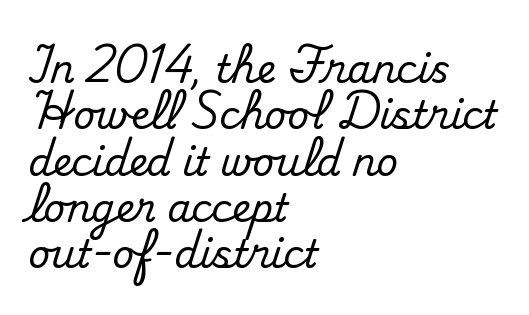
This sample has the flowing, uneven cadence of proportional lettering. Anything drawn beneath the words? Only blank space. Does the copy run flush right? No — it runs flush left. This rendering employs a face with finishing strokes, i.e., a serif. Short note: letters normally spaced.
